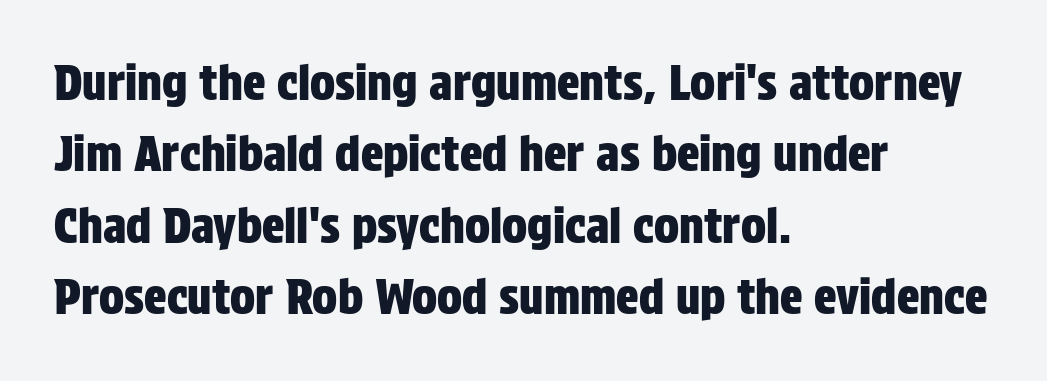
{"serif": "no", "italic": "no", "width": "condensed", "stroke_contrast": "low", "x_height": "large", "monospaced": "no", "underline": "no", "align": "left", "line_spacing": "normal", "line_spacing_ratio": 1.52, "letter_spacing": "normal", "letter_spacing_em": 0.0, "glyph_px": 47}
